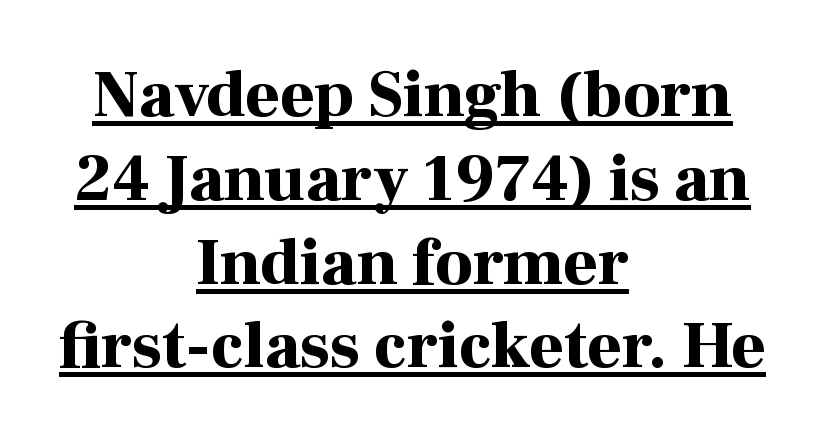
The line-height multiplier appears to be the usual default. This is underlined copy, the kind a proofreader might mark for attention. The axis of the letterforms is exactly vertical. Is this a fixed-width face? No — the glyphs have proportional, varying widths. Teacher's note: observe the equal gaps on both sides — that is centered alignment.
